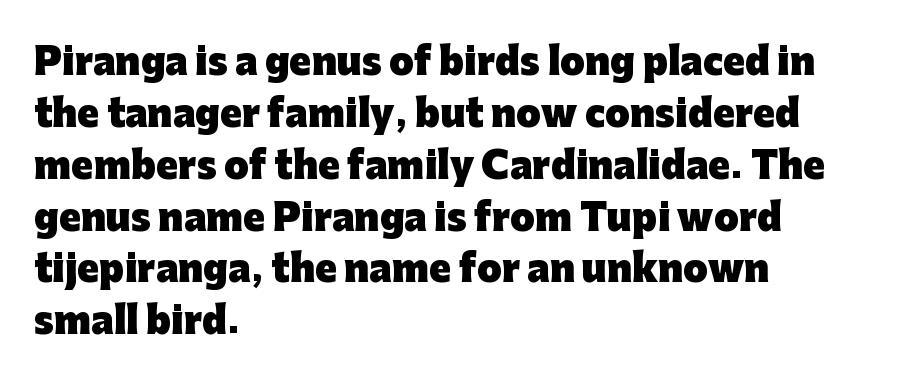
Compared with an ordinary text face, these strokes are far heavier — a full bold. Honestly, the row spacing looks completely unremarkable. Grotesque or geometric, the face here clearly has no serifs. Quick note: underline off. The face used here is rendered with its standard letterfit. Horizontally, the lines are justified to the leading edge only.
